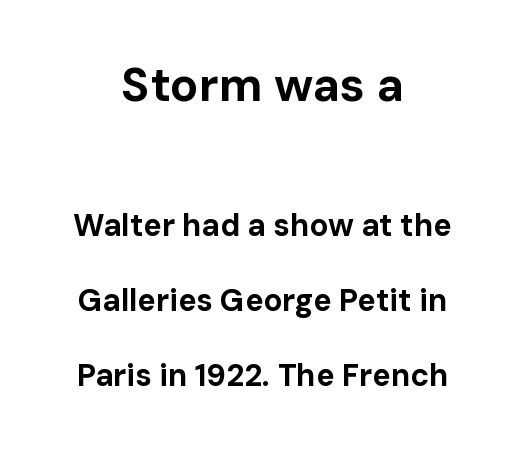
{"serif": "no", "italic": "no", "bold": "yes", "weight": "bold", "width": "normal", "stroke_contrast": "low", "x_height": "medium", "monospaced": "no", "underline": "no", "align": "center", "line_spacing": "loose", "line_spacing_ratio": 2.42, "letter_spacing": "normal", "letter_spacing_em": 0.0, "larger_block": "first", "size_ratio": 1.52, "glyph_px": 47}
